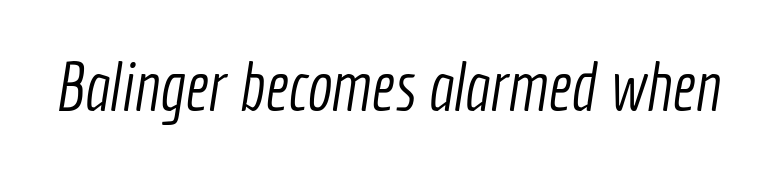
Underline: absent. In terms of letterform style, serifs are entirely absent. Bold? No — there's no thickening of the strokes. Tracking value appears to be zero — textbook default spacing.
